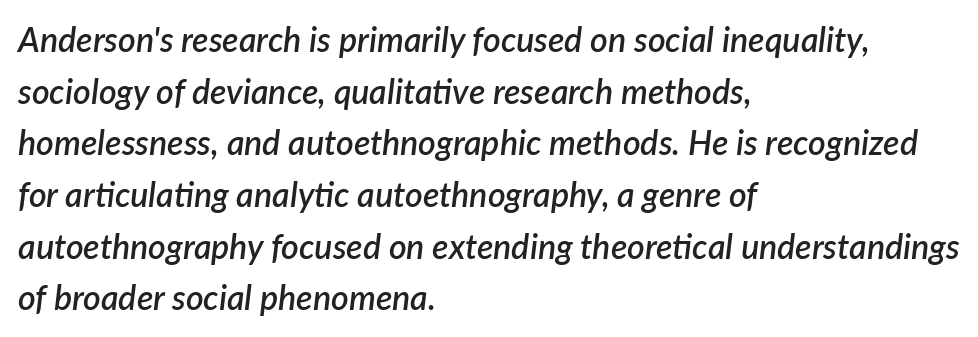
The image shows 34 px semibold type, italic (leaning right); set left-aligned, normal line spacing (1.52x), normal letter spacing, not underlined; low stroke contrast and a medium x-height.
